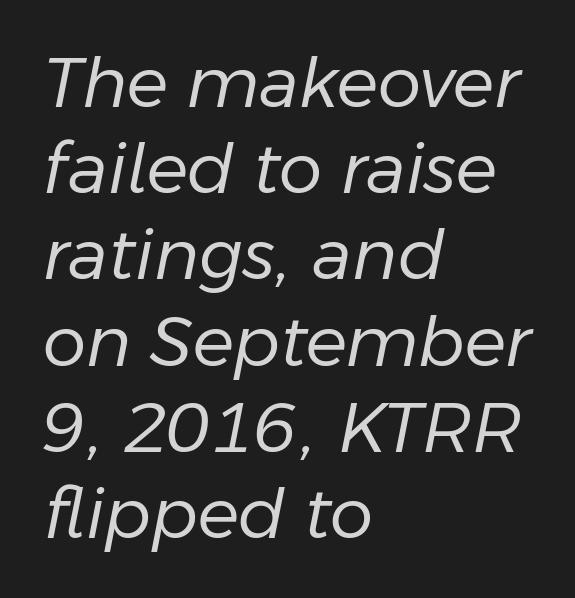
{"italic": "yes", "lean": "right", "slant_degrees": 11, "bold": "no", "weight": "regular", "width": "normal", "stroke_contrast": "low", "x_height": "medium", "monospaced": "no", "underline": "no", "align": "left", "line_spacing": "normal", "line_spacing_ratio": 1.25, "letter_spacing": "normal", "letter_spacing_em": 0.0, "glyph_px": 69}
